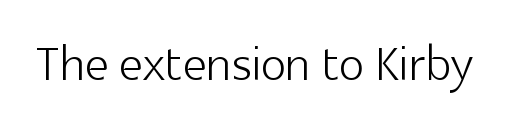
The image shows 66 px light sans-serif type, upright; set normal letter spacing, not underlined; a medium x-height.
